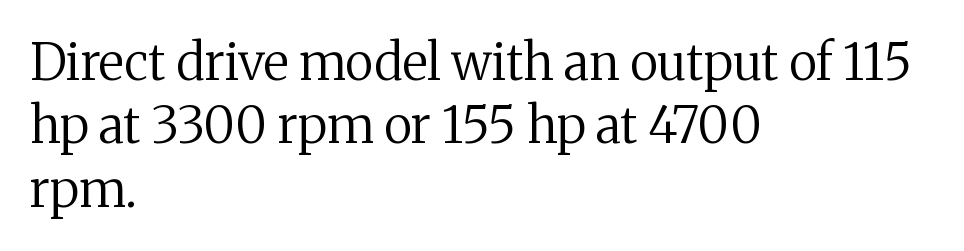
Successive baselines arrive at the customary interval. The ragged edge is on the right, which tells us the setting is flush left. Serifs: yes, visible at the terminals of the letterforms. Designer's note — italics off, roman on.
